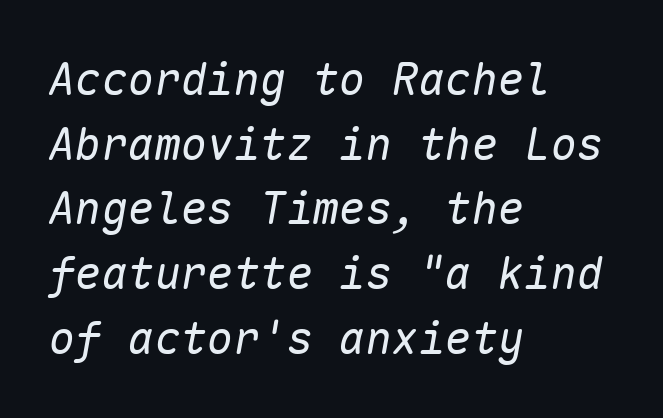
Stem width sits at or under what a default text font uses. An italicized treatment has been applied to the whole sample. Caption: multi-line text, flush left, ragged right. Letters rest on an invisible, unmarked baseline. Reading down the column, the eye jumps a familiar distance to each next line. A typesetter would call this monospace, since all characters share one set width.
